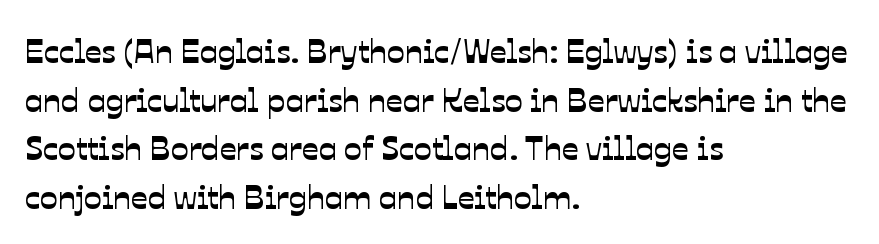
The image shows 33 px sans-serif type; set left-aligned, normal line spacing (1.47x), normal letter spacing, not underlined; low stroke contrast and a medium x-height.
